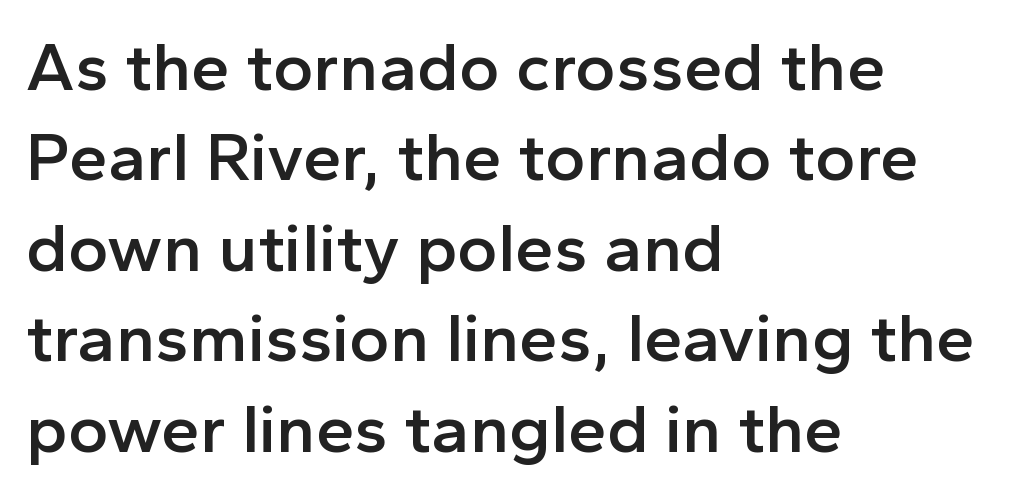
{"serif": "no", "italic": "no", "bold": "semi", "weight": "semibold", "width": "normal", "x_height": "medium", "monospaced": "no", "underline": "no", "align": "left", "line_spacing": "normal", "line_spacing_ratio": 1.31, "letter_spacing": "normal", "letter_spacing_em": 0.0, "glyph_px": 69}
